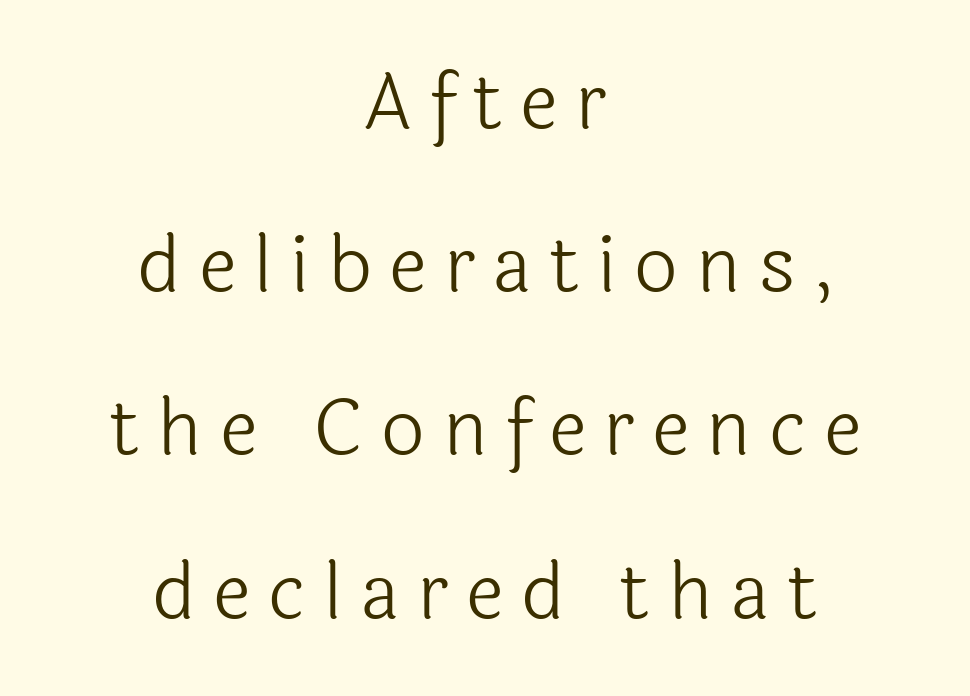
Q: Is the text bold? A: No.
Q: Is the text italic (slanted)? A: No, it is upright.
Q: Is the typeface a serif or a sans-serif typeface? A: Sans-serif.
Q: Is the text underlined? A: No.
Q: How is the paragraph aligned? A: Centered.
Q: Is the spacing between letters normal or unusually wide? A: Unusually wide.
Q: Is the spacing between lines tight, normal or loose? A: Loose.
Q: Width (condensed, normal, or wide)? A: Normal.
Q: x-height? A: Medium.
Q: Monospaced? A: No.
